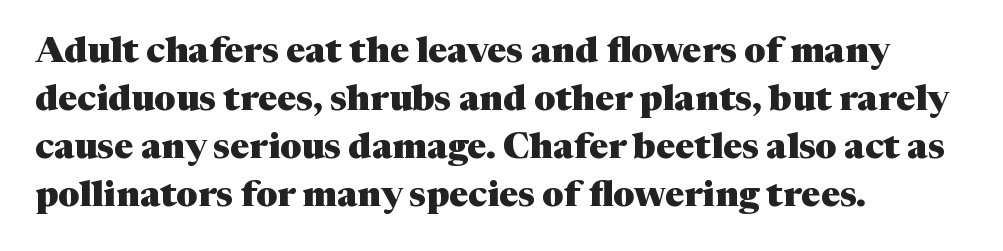
Note the varied advance widths — an 'i' is clearly narrower than an 'm'. The ragged edge is on the right, which tells us the setting is flush left. Does extra space separate the letters? No, they use regular spacing. The zone under the glyphs is completely vacant. The line-height multiplier appears to be the usual default. Look at the stroke-to-counter ratio: heavy, a bold.
